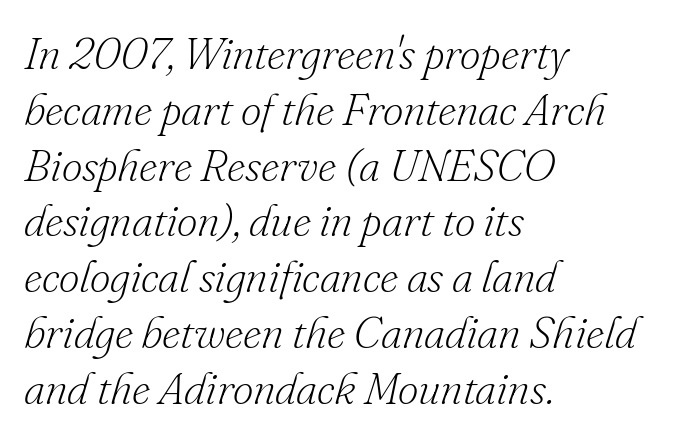
The image shows 45 px light serif type, italic (leaning right); set left-aligned, line spacing 1.24x, normal letter spacing, not underlined; low stroke contrast and a small x-height.
